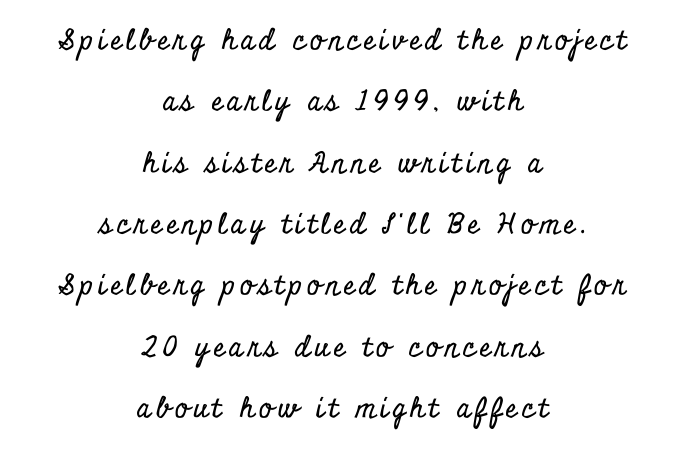
{"serif": "yes", "width": "condensed", "stroke_contrast": "low", "x_height": "small", "monospaced": "no", "underline": "no", "align": "center", "line_spacing": "loose", "line_spacing_ratio": 2.19, "glyph_px": 28}
